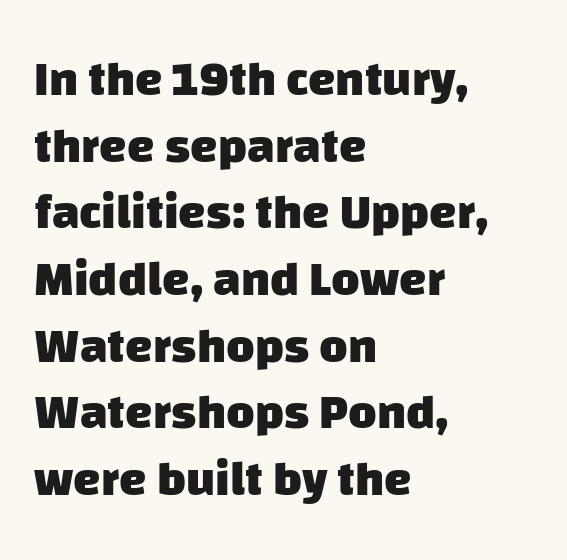
The image shows 49 px heavy sans-serif type; set left-aligned, normal line spacing (1.36x), normal letter spacing, not underlined; low stroke contrast and a large x-height.
